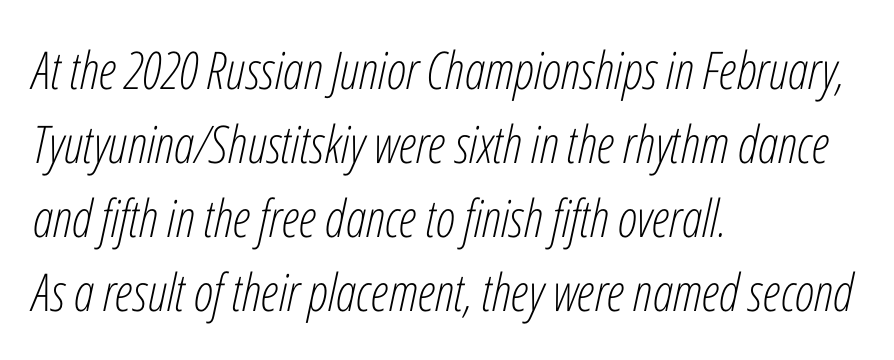
The image shows 52 px light, condensed type, italic (leaning right); set left-aligned, normal line spacing (1.42x), normal letter spacing, not underlined; low stroke contrast and a medium x-height.
